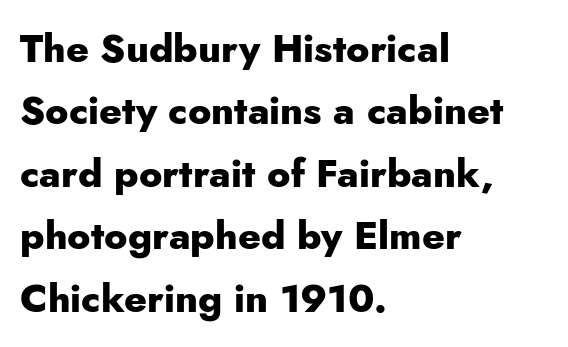
{"serif": "no", "italic": "no", "bold": "yes", "weight": "heavy", "width": "normal", "stroke_contrast": "low", "x_height": "small", "monospaced": "no", "underline": "no", "align": "left", "line_spacing": "normal", "line_spacing_ratio": 1.6, "letter_spacing": "normal", "letter_spacing_em": 0.0, "glyph_px": 39}
